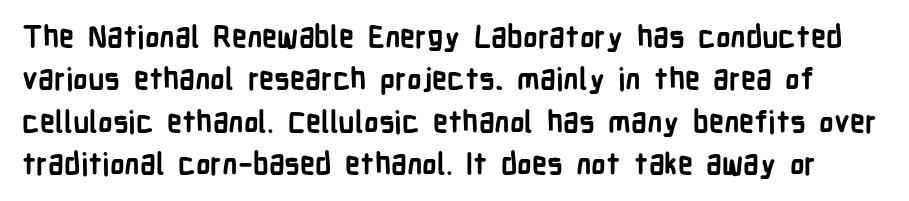
Q: Is the text bold? A: Yes.
Q: Is the text italic (slanted)? A: No, it is upright.
Q: Is the typeface a serif or a sans-serif typeface? A: Sans-serif.
Q: Is the text underlined? A: No.
Q: Is the spacing between letters normal or unusually wide? A: Normal.
Q: Is the spacing between lines tight, normal or loose? A: Normal.
Q: Width (condensed, normal, or wide)? A: Condensed.
Q: Stroke contrast? A: Low.
Q: x-height? A: Medium.
Q: Monospaced? A: No.
